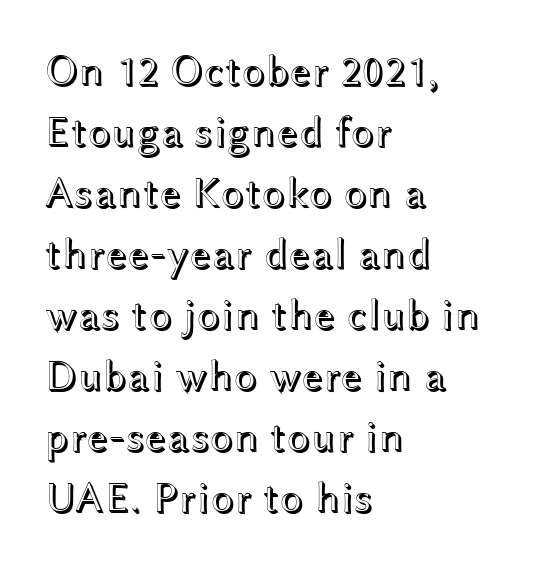
{"italic": "no", "width": "wide", "x_height": "medium", "monospaced": "no", "underline": "no", "align": "left", "line_spacing": "normal", "line_spacing_ratio": 1.42, "letter_spacing": "normal", "letter_spacing_em": 0.0, "glyph_px": 43}
